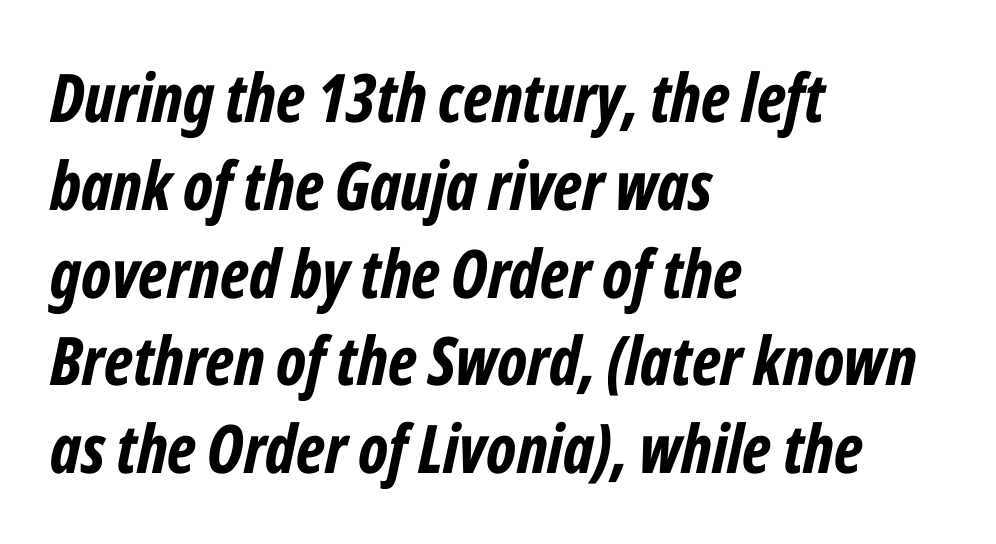
Q: Is the text bold? A: Yes.
Q: Is the text italic (slanted)? A: Yes, it leans right by about 12 degrees.
Q: Is the text underlined? A: No.
Q: How is the paragraph aligned? A: Left-aligned.
Q: Is the spacing between letters normal or unusually wide? A: Normal.
Q: Is the spacing between lines tight, normal or loose? A: Normal.
Q: Width (condensed, normal, or wide)? A: Condensed.
Q: Stroke contrast? A: Low.
Q: x-height? A: Medium.
Q: Monospaced? A: No.
